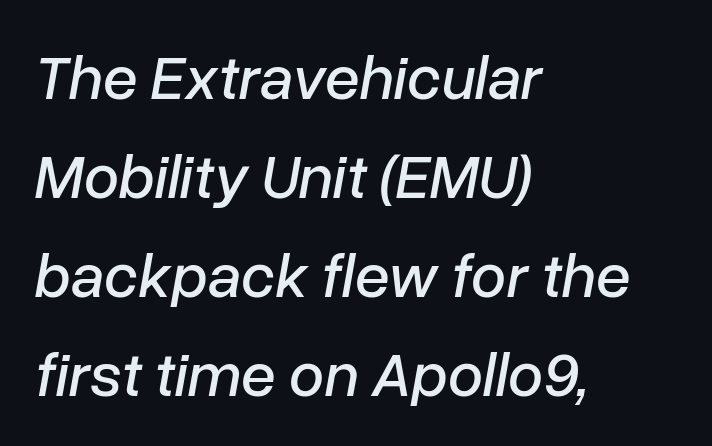
The zone under the glyphs is completely vacant. Quick note: italic. How would I describe the line gaps? Plain and ordinary. The lines in this sample share a left origin and differ only in where they stop.
